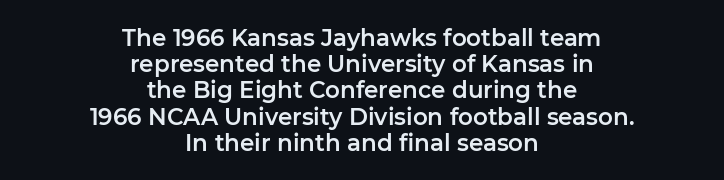
Q: Is the text italic (slanted)? A: No, it is upright.
Q: Is the text underlined? A: No.
Q: How is the paragraph aligned? A: Centered.
Q: Is the spacing between letters normal or unusually wide? A: Normal.
Q: Is the spacing between lines tight, normal or loose? A: Tight.
